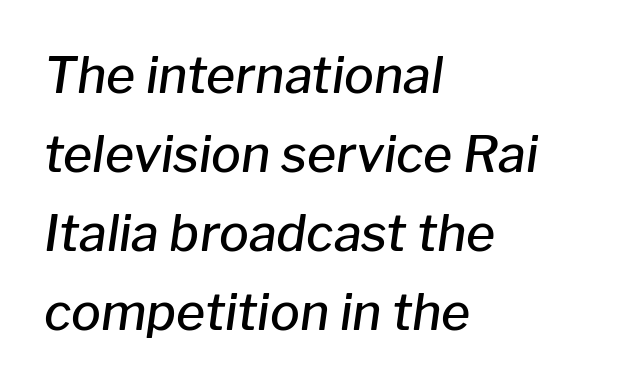
Q: Is the text bold? A: Semi-bold.
Q: Is the text italic (slanted)? A: Yes, it leans right by about 8 degrees.
Q: Is the text underlined? A: No.
Q: How is the paragraph aligned? A: Left-aligned.
Q: Is the spacing between letters normal or unusually wide? A: Normal.
Q: Is the spacing between lines tight, normal or loose? A: Normal.
Q: Width (condensed, normal, or wide)? A: Normal.
Q: Stroke contrast? A: Low.
Q: x-height? A: Medium.
Q: Monospaced? A: No.
